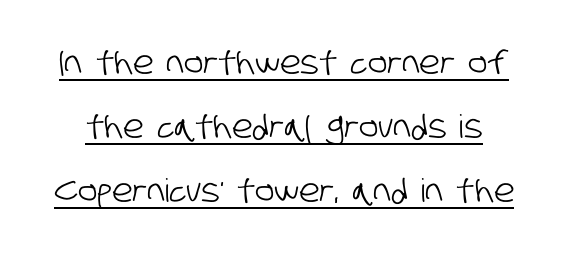
How would I describe the line gaps? Wide and relaxed. What stands out about the letter spacing? Nothing — it is the standard amount. A baseline rule has been typeset under these characters. Do the characters align in a grid? No, the font is proportional. Font category for this specimen: sans-serif.
